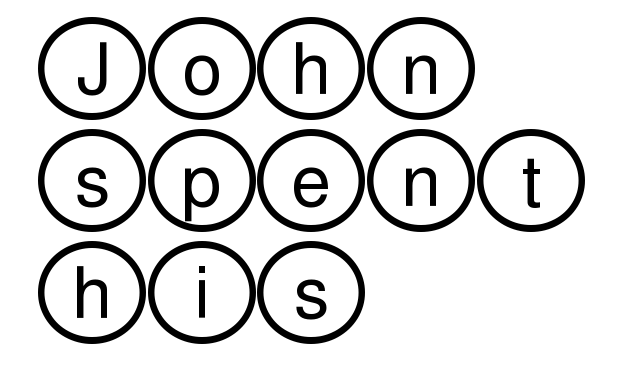
The image shows 71 px wide type, upright; set left-aligned, normal line spacing (1.58x), normal letter spacing, not underlined; a large x-height.
